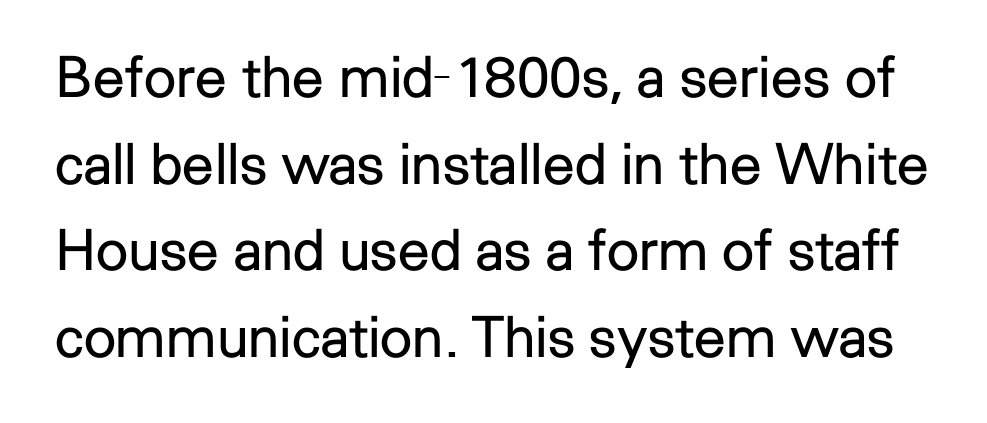
The image shows 57 px regular-weight sans-serif type, upright; set normal line spacing (1.52x), normal letter spacing, not underlined; low stroke contrast and a medium x-height.
